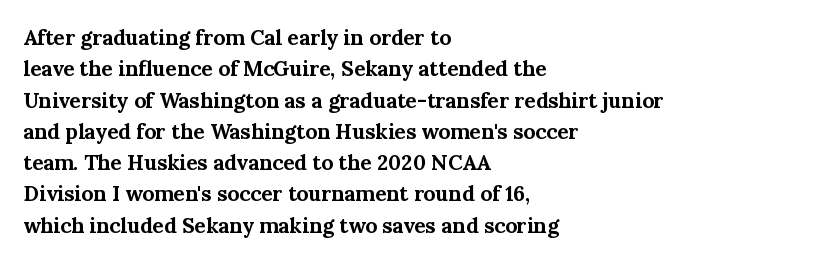
The passage shown is emphatically bold. The specimen reads as upright at a glance. Alignment: flush left. What stands out about the letter spacing? Nothing — it is the standard amount. The block of text has a typical density, with ordinary space between rows. The words here are not underlined.
